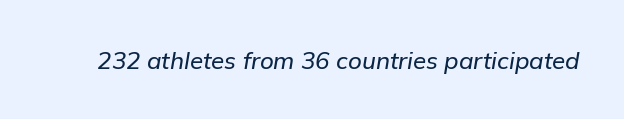
The image shows 24 px text type, italic (leaning right); set normal letter spacing, not underlined.
